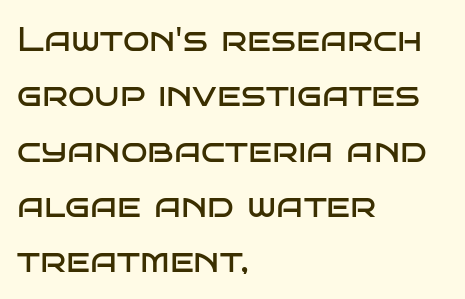
Q: Is the text bold? A: No.
Q: Is the text italic (slanted)? A: No, it is upright.
Q: Is the typeface a serif or a sans-serif typeface? A: Sans-serif.
Q: Is the text underlined? A: No.
Q: How is the paragraph aligned? A: Left-aligned.
Q: Is the spacing between letters normal or unusually wide? A: Normal.
Q: Is the spacing between lines tight, normal or loose? A: Normal.
Q: Width (condensed, normal, or wide)? A: Wide.
Q: Stroke contrast? A: Low.
Q: x-height? A: Large.
Q: Monospaced? A: No.
